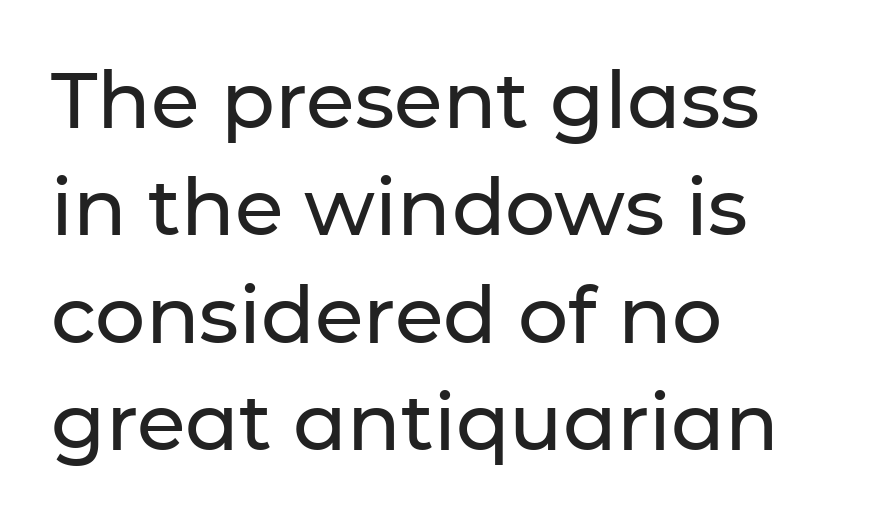
The image shows 79 px sans-serif type, upright; set left-aligned, normal line spacing (1.36x), normal letter spacing, not underlined; low stroke contrast and a medium x-height.
